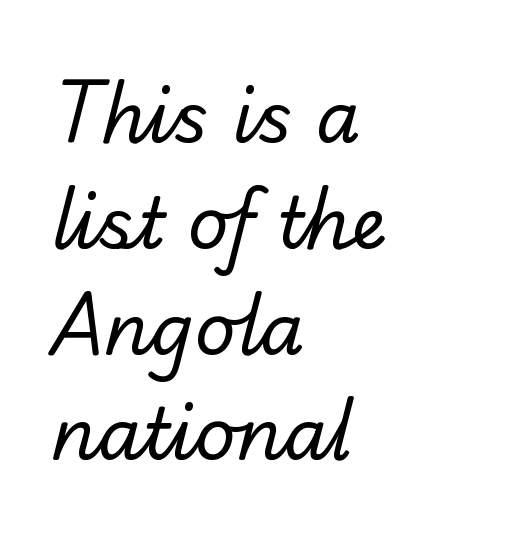
In terms of letterspacing, this is plain default setting. Only glyphs here, with clear space below each row. The rag falls on the right side of this text block. The face used here is a sans, in the tradition of grotesques and geometrics. A typesetter would call this proportional, since set widths differ per character. The weight would be labelled regular, book, light, or lighter still.
